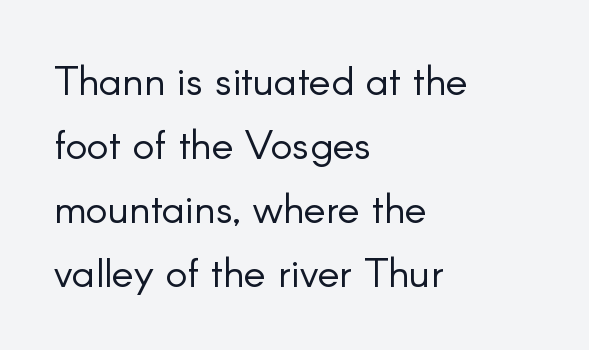
Regarding leading, the lines here are spaced in the standard way. Does the copy run flush right? No — it runs flush left. Posture: vertical. Is this a sans? Yes — the strokes have no serifs. This is not heavy type; no bold has been used. The passage shown is typed in a proportional face where columns would drift.
